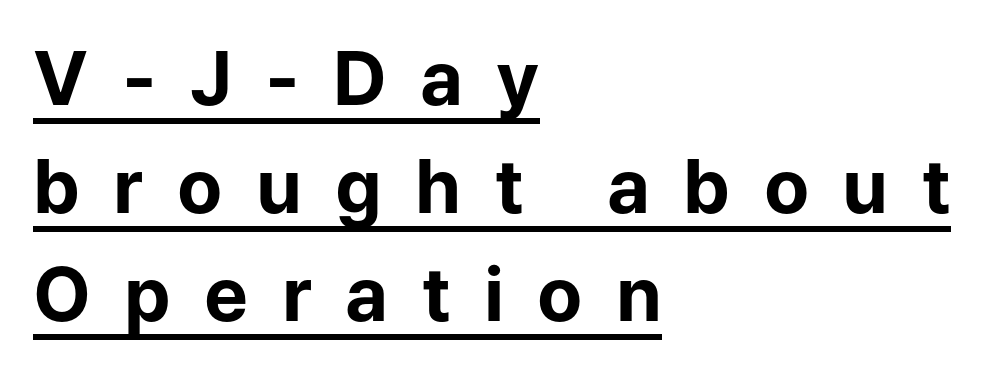
Q: Is the text bold? A: Yes.
Q: Is the text italic (slanted)? A: No, it is upright.
Q: Is the typeface a serif or a sans-serif typeface? A: Sans-serif.
Q: Is the text underlined? A: Yes.
Q: How is the paragraph aligned? A: Left-aligned.
Q: Is the spacing between letters normal or unusually wide? A: Unusually wide.
Q: Is the spacing between lines tight, normal or loose? A: Normal.
Q: Width (condensed, normal, or wide)? A: Normal.
Q: Stroke contrast? A: Low.
Q: x-height? A: Medium.
Q: Monospaced? A: No.
